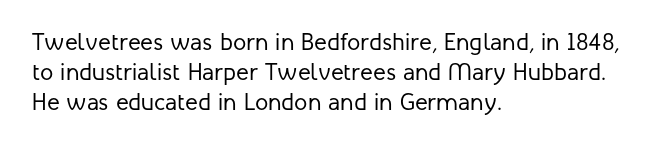
The weight would be labelled regular, book, light, or lighter still. Every stem runs plumb, perpendicular to the baseline. Descender tails drop into unmarked territory. One glance says typical: line gaps are just what's usual.
